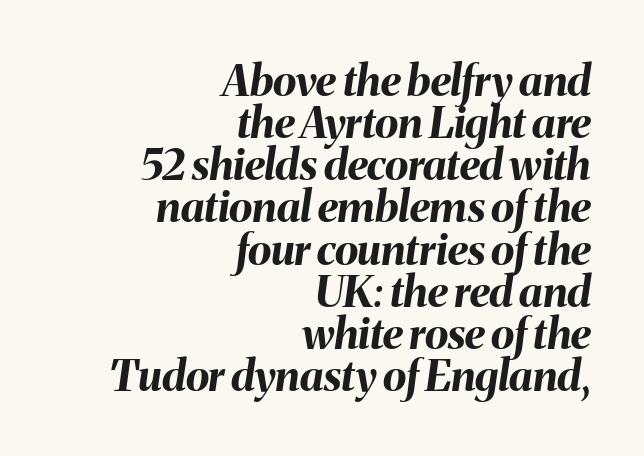
The image shows 43 px bold type, italic (leaning right); set right-aligned, tight line spacing (0.98x), normal letter spacing, not underlined; medium stroke contrast and a medium x-height.
